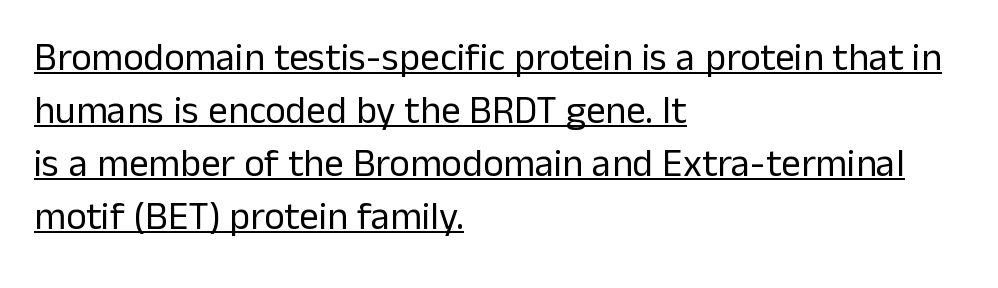
Q: Is the text bold? A: No.
Q: Is the text italic (slanted)? A: No, it is upright.
Q: Is the typeface a serif or a sans-serif typeface? A: Sans-serif.
Q: Is the text underlined? A: Yes.
Q: How is the paragraph aligned? A: Left-aligned.
Q: Is the spacing between letters normal or unusually wide? A: Normal.
Q: Is the spacing between lines tight, normal or loose? A: Normal.
Q: Width (condensed, normal, or wide)? A: Normal.
Q: Stroke contrast? A: Low.
Q: x-height? A: Medium.
Q: Monospaced? A: No.
